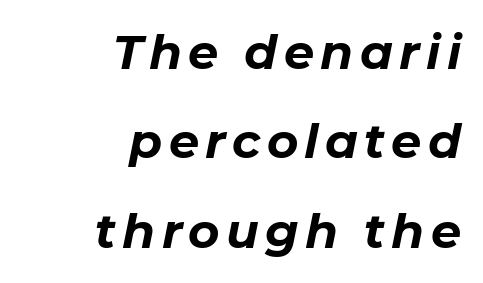
Q: Is the text bold? A: Yes.
Q: Is the text italic (slanted)? A: Yes, it leans right by about 11 degrees.
Q: Is the text underlined? A: No.
Q: How is the paragraph aligned? A: Right-aligned.
Q: Width (condensed, normal, or wide)? A: Normal.
Q: Stroke contrast? A: Low.
Q: x-height? A: Medium.
Q: Monospaced? A: No.
